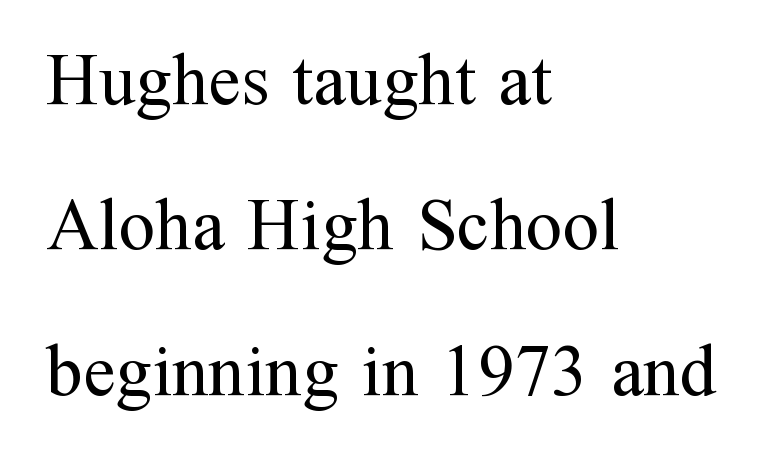
The image shows 73 px regular-weight serif type, upright; set left-aligned, loose line spacing (1.99x), normal letter spacing, not underlined; medium stroke contrast and a medium x-height.
